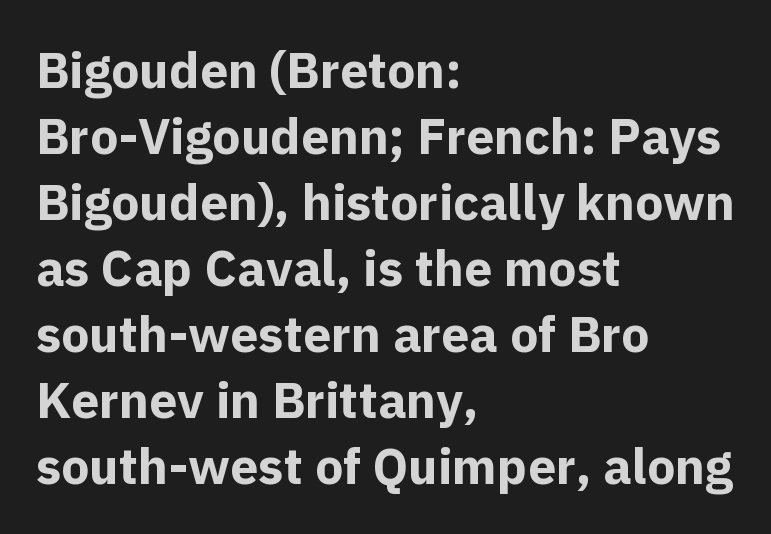
The typesetting leans heavy: a genuine bold. How are the letters spaced? Ordinarily, with no added tracking. The area under the type is left untouched. This is roman type, the default non-slanted kind. Proportional: the letters do not fall into vertical columns.
